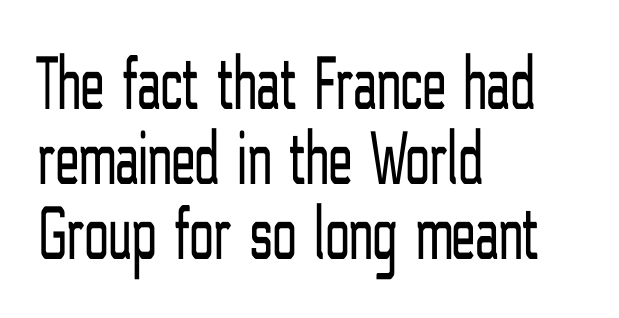
These lines are composed in type without serifs. Inter-character spacing is left at the font's built-in metrics. A classic flush-left, rag-right setting is used for this passage. The typesetting does not lean heavy: it is not bold. Character widths vary here, with narrow letters taking less room than wide ones.
